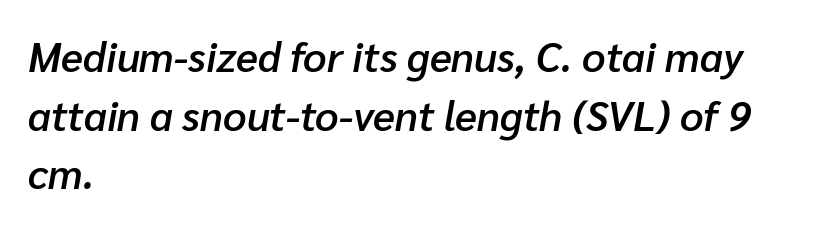
The image shows 41 px semibold type, italic (leaning right); set left-aligned, normal line spacing (1.43x), normal letter spacing, not underlined; low stroke contrast and a medium x-height.
